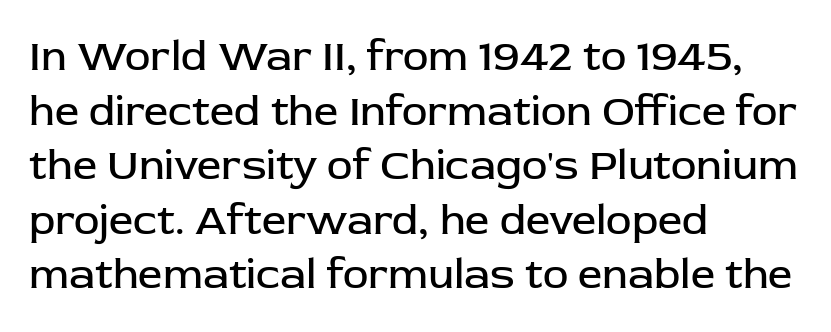
The image shows 43 px regular-weight sans-serif type, upright; set left-aligned, normal line spacing (1.27x), normal letter spacing, not underlined; low stroke contrast and a medium x-height.
